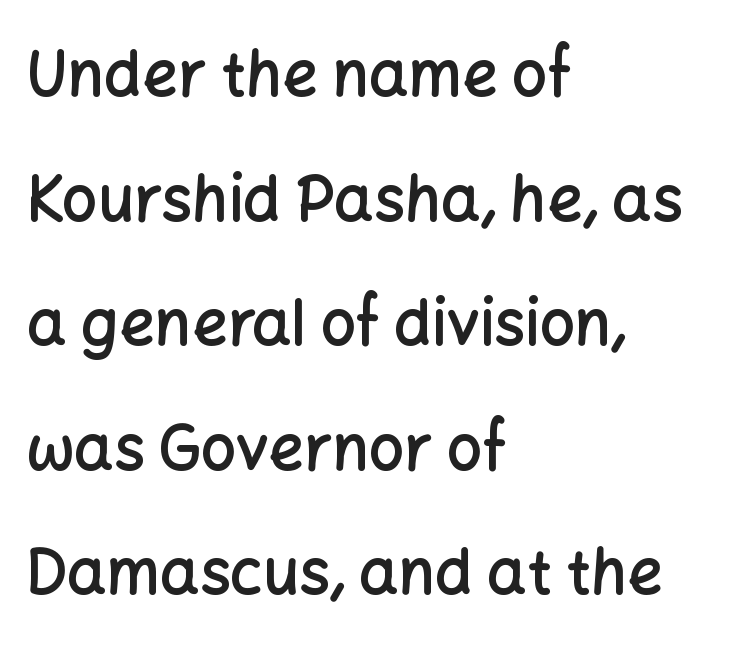
The image shows 62 px semibold sans-serif type, upright; set left-aligned, loose line spacing (2.01x), normal letter spacing, not underlined; low stroke contrast and a medium x-height.
